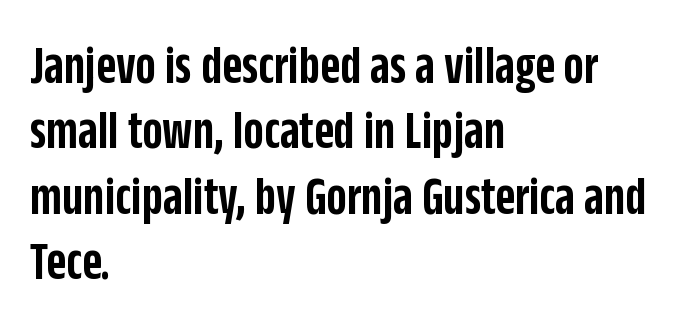
{"serif": "no", "italic": "no", "bold": "semi", "weight": "semibold", "width": "condensed", "stroke_contrast": "low", "x_height": "large", "monospaced": "no", "underline": "no", "align": "left", "line_spacing_ratio": 1.21, "letter_spacing": "normal", "letter_spacing_em": 0.0, "glyph_px": 54}
